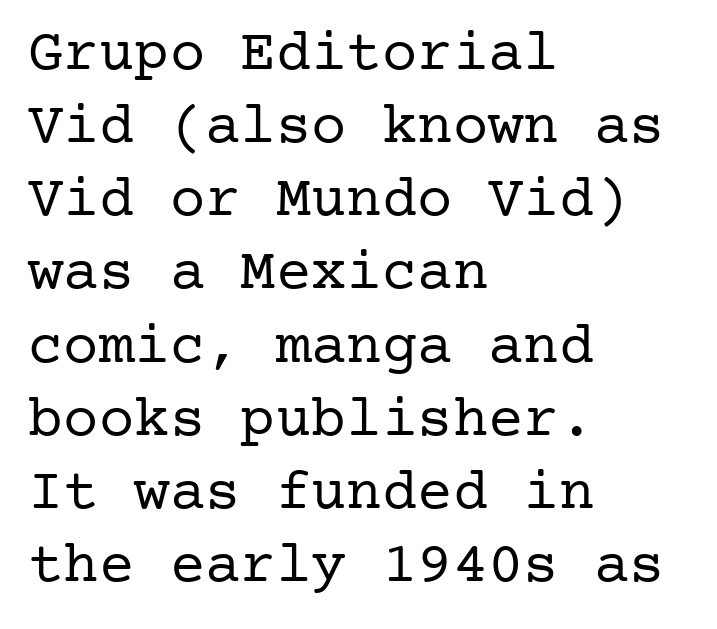
{"serif": "yes", "italic": "no", "bold": "no", "weight": "regular", "width": "normal", "stroke_contrast": "low", "x_height": "medium", "underline": "no", "align": "left", "line_spacing_ratio": 1.24, "letter_spacing": "normal", "letter_spacing_em": 0.0, "glyph_px": 59}
